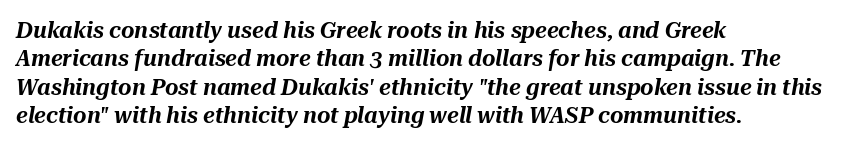
The image shows 23 px text type, italic (leaning right); set left-aligned, line spacing 1.23x, normal letter spacing, not underlined.
